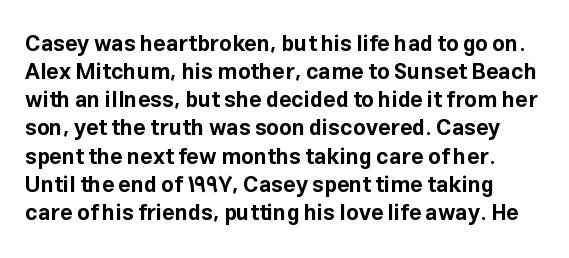
Q: Is the text bold? A: Yes.
Q: Is the text italic (slanted)? A: No, it is upright.
Q: Is the text underlined? A: No.
Q: Is the spacing between letters normal or unusually wide? A: Normal.
Q: Is the spacing between lines tight, normal or loose? A: Normal.
